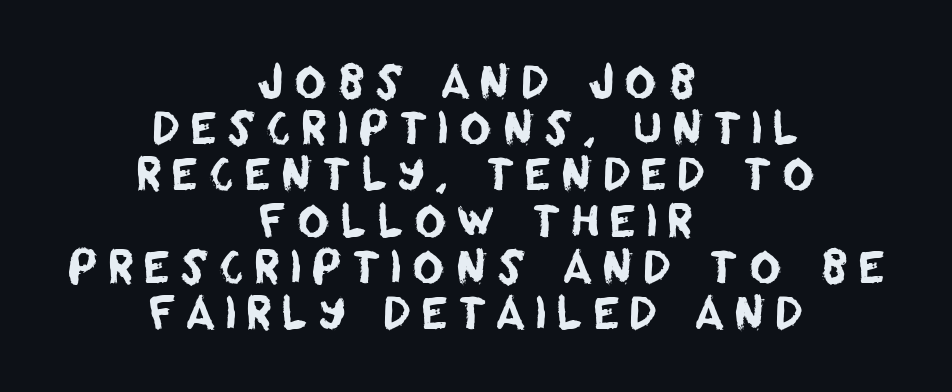
Nobody drew a line under any word here. Is this a fixed-width face? No — the glyphs have proportional, varying widths. The face used here is rendered with a markedly widened letterfit. These lines are centered, leaving both edges ragged. The block of text is dense from top to bottom, with scant space between rows.
